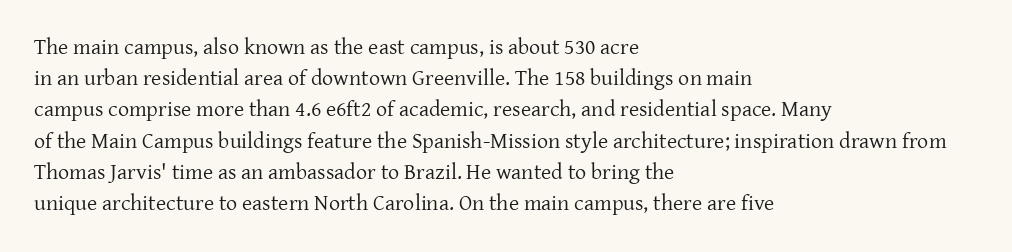
The image shows 22 px text type, upright; set left-aligned, normal line spacing (1.42x), normal letter spacing, not underlined.
